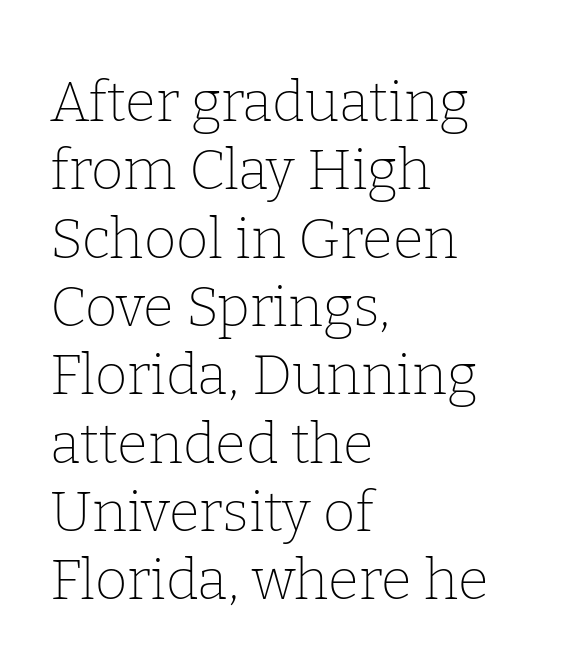
Q: Is the text bold? A: No.
Q: Is the text italic (slanted)? A: No, it is upright.
Q: Is the typeface a serif or a sans-serif typeface? A: Serif.
Q: Is the text underlined? A: No.
Q: How is the paragraph aligned? A: Left-aligned.
Q: Is the spacing between letters normal or unusually wide? A: Normal.
Q: Width (condensed, normal, or wide)? A: Normal.
Q: Stroke contrast? A: Low.
Q: x-height? A: Medium.
Q: Monospaced? A: No.
